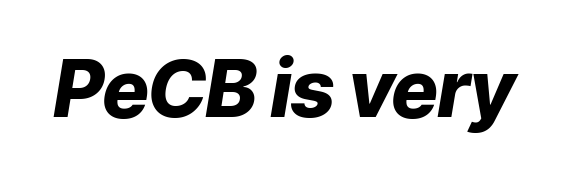
Q: Is the text bold? A: Yes.
Q: Is the text italic (slanted)? A: Yes, it leans right by about 9 degrees.
Q: Is the text underlined? A: No.
Q: Is the spacing between letters normal or unusually wide? A: Normal.
Q: Width (condensed, normal, or wide)? A: Normal.
Q: Stroke contrast? A: Low.
Q: x-height? A: Medium.
Q: Monospaced? A: No.
